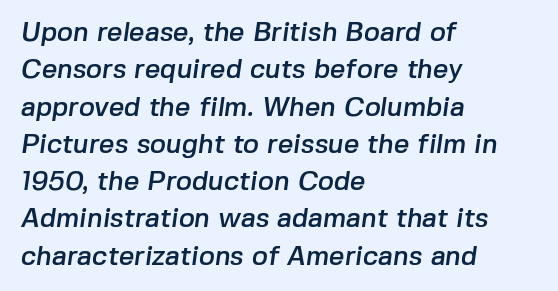
The image shows 27 px text type; set left-aligned, normal line spacing (1.38x), normal letter spacing, not underlined.
